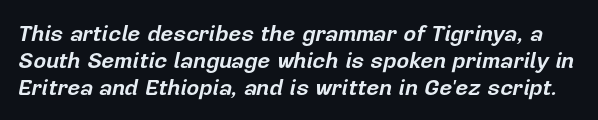
The image shows 22 px bold type, italic (leaning right); set line spacing 1.22x, normal letter spacing, not underlined.
